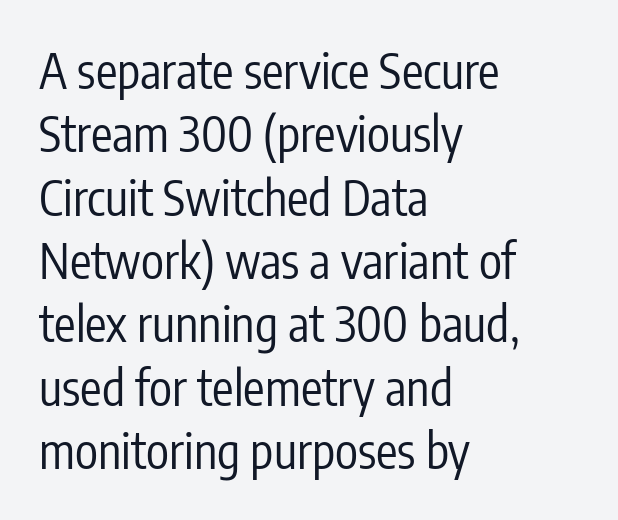
{"serif": "no", "italic": "no", "bold": "no", "weight": "regular", "width": "condensed", "stroke_contrast": "low", "x_height": "medium", "monospaced": "no", "underline": "no", "align": "left", "line_spacing": "normal", "line_spacing_ratio": 1.32, "letter_spacing": "normal", "letter_spacing_em": 0.0, "glyph_px": 48}
